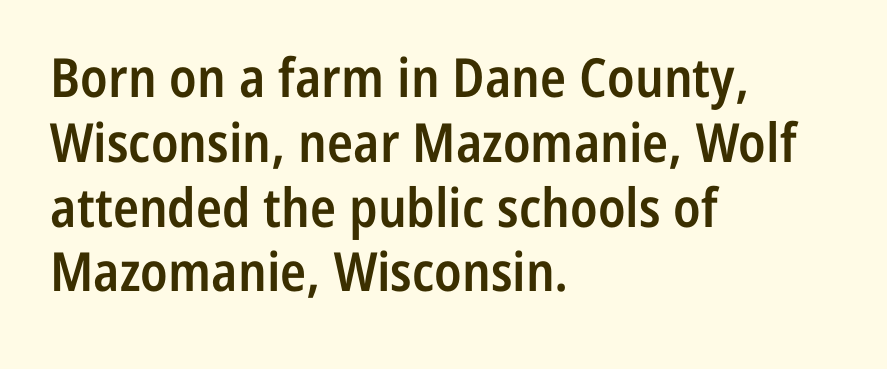
You could call the tracking neutral — neither tight nor loose. Proportional: the letters do not fall into vertical columns. Check where the strokes stop: nothing finishes them off — pure sans. Students, this is semibold: more ink than regular, less than bold.
